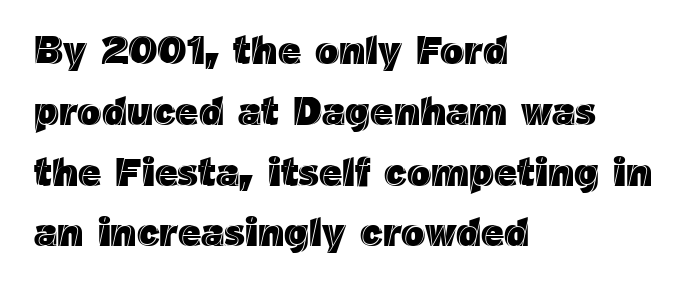
The image shows 40 px text type, upright; set left-aligned, normal line spacing (1.52x), normal letter spacing, not underlined; a medium x-height.
